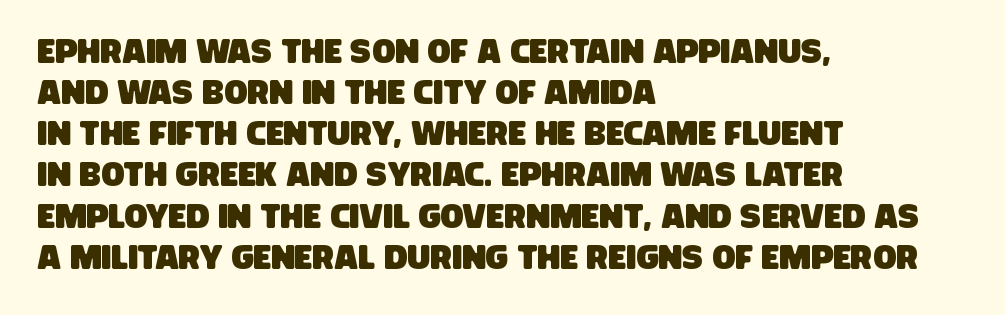
The image shows 34 px condensed sans-serif type; set left-aligned, line spacing 1.21x, normal letter spacing, not underlined; low stroke contrast and a large x-height.
